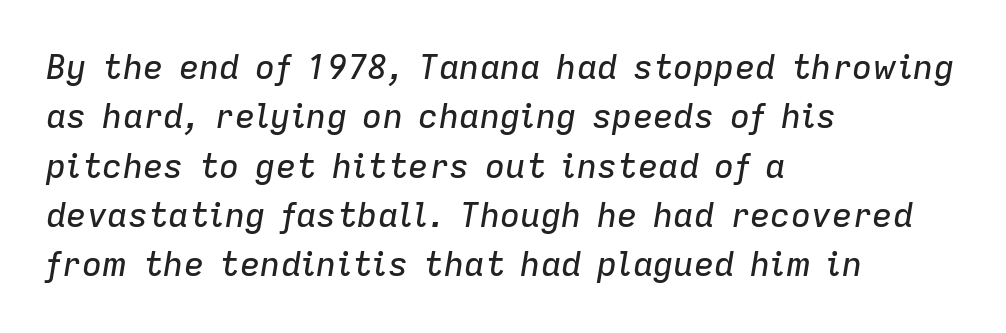
Q: Is the text italic (slanted)? A: Yes, it leans right by about 9 degrees.
Q: Is the text underlined? A: No.
Q: How is the paragraph aligned? A: Left-aligned.
Q: Is the spacing between letters normal or unusually wide? A: Normal.
Q: Is the spacing between lines tight, normal or loose? A: Normal.
Q: Width (condensed, normal, or wide)? A: Normal.
Q: Stroke contrast? A: Low.
Q: x-height? A: Medium.
Q: Monospaced? A: No.
